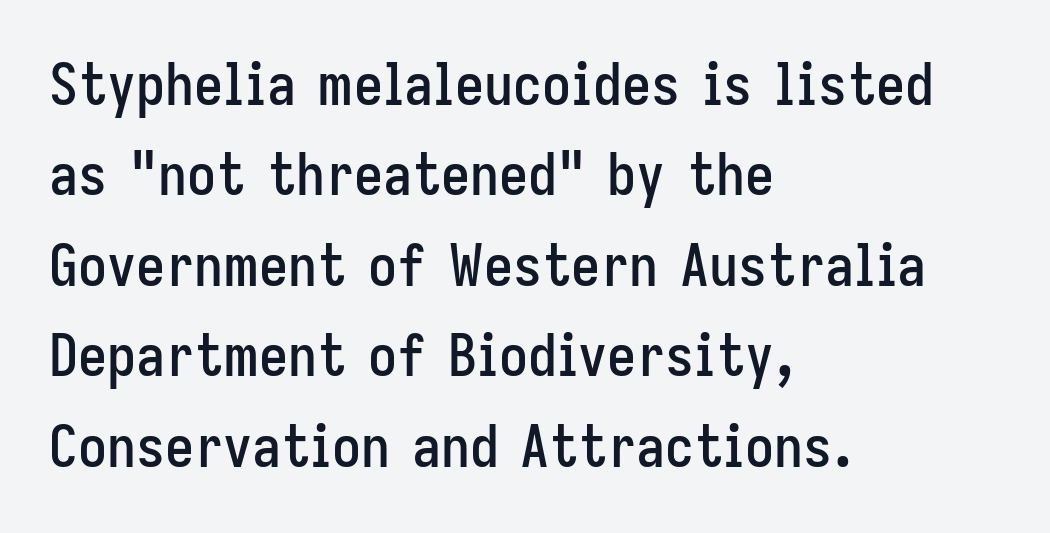
The image shows 58 px condensed sans-serif type, upright; set left-aligned, normal line spacing (1.56x), normal letter spacing, not underlined; low stroke contrast and a medium x-height.
